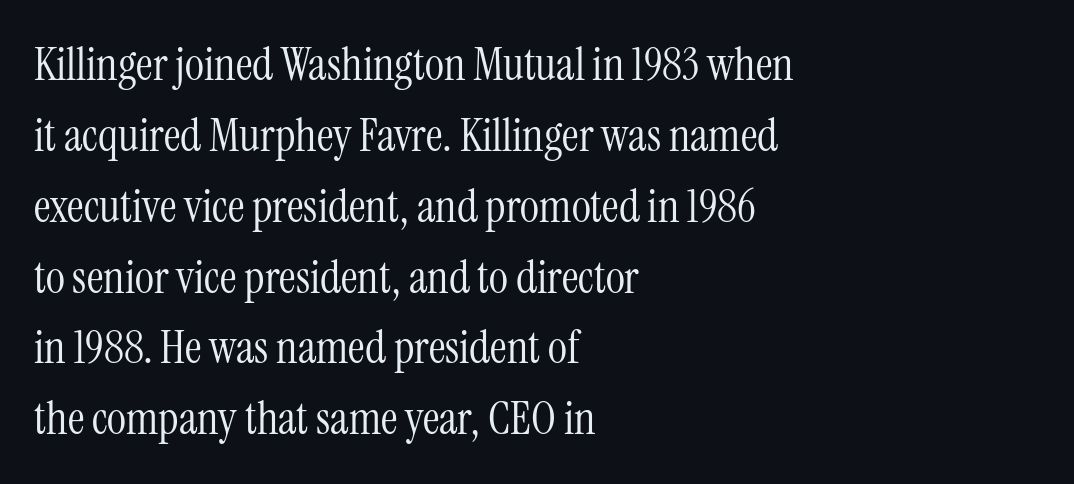
{"serif": "yes", "italic": "no", "bold": "no", "weight": "light", "width": "condensed", "stroke_contrast": "medium", "x_height": "medium", "monospaced": "no", "underline": "no", "align": "left", "line_spacing": "normal", "line_spacing_ratio": 1.54, "letter_spacing": "normal", "letter_spacing_em": 0.0, "glyph_px": 46}
